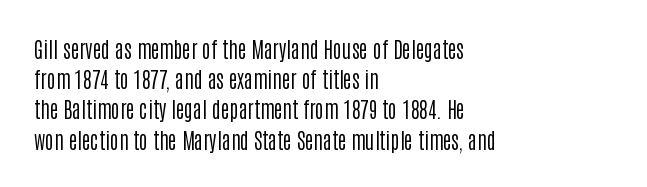
Q: Is the text bold? A: No.
Q: Is the text italic (slanted)? A: No, it is upright.
Q: Is the text underlined? A: No.
Q: How is the paragraph aligned? A: Left-aligned.
Q: Is the spacing between letters normal or unusually wide? A: Normal.
Q: Is the spacing between lines tight, normal or loose? A: Normal.
